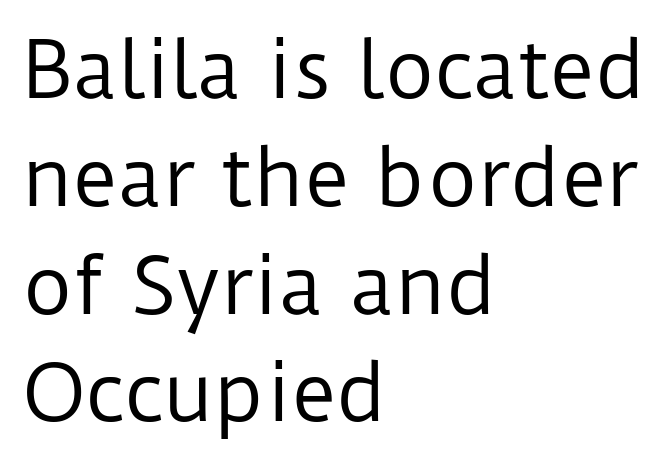
If you drew a ruler down the left edge, every line would touch it. When letters stand straight like this, we call the style roman or upright. This is sans-serif lettering, the kind often seen on screens and signage. The passage shown is typed in a proportional face where columns would drift.
